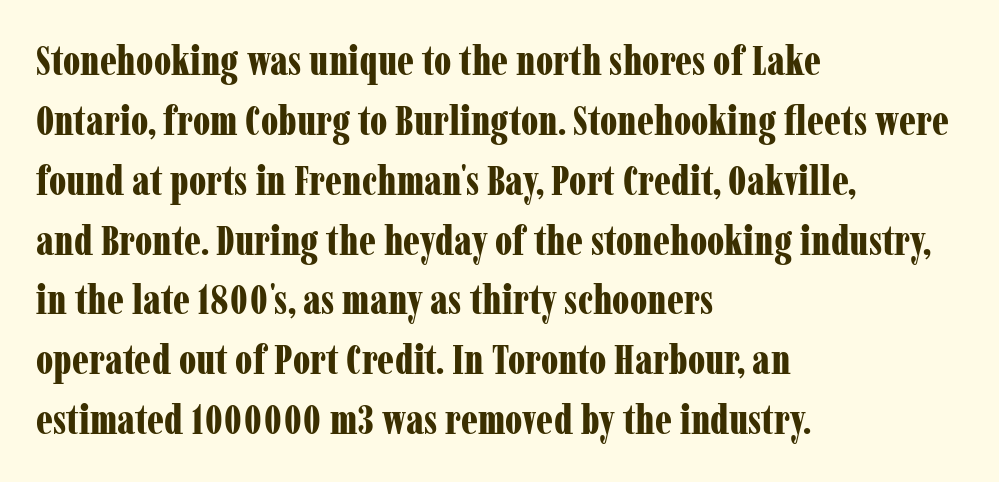
Q: Is the text bold? A: Yes.
Q: Is the text italic (slanted)? A: No, it is upright.
Q: Is the typeface a serif or a sans-serif typeface? A: Serif.
Q: Is the text underlined? A: No.
Q: How is the paragraph aligned? A: Left-aligned.
Q: Is the spacing between letters normal or unusually wide? A: Normal.
Q: Is the spacing between lines tight, normal or loose? A: Normal.
Q: Width (condensed, normal, or wide)? A: Condensed.
Q: Stroke contrast? A: Low.
Q: x-height? A: Medium.
Q: Monospaced? A: No.
